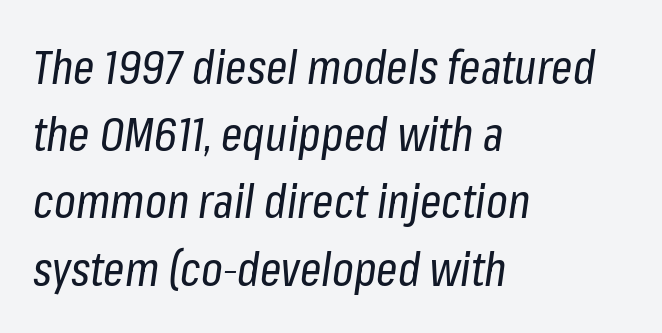
The image shows 47 px regular-weight, condensed type, italic (leaning right); set left-aligned, normal line spacing (1.43x), normal letter spacing, not underlined; low stroke contrast and a medium x-height.
